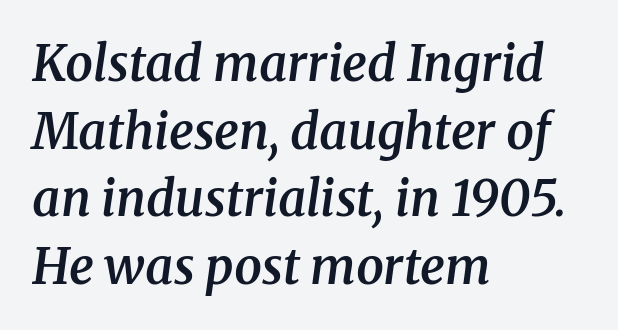
Line beginnings align vertically; line endings do not. Spacing between characters is what you'd get straight out of the box. This sample uses an oblique cut, with every glyph tilted off the vertical. The designer went with a serif here, giving each stem small feet. Moderately thickened strokes mark this as semibold type. This rendering features lettering with no underline.
